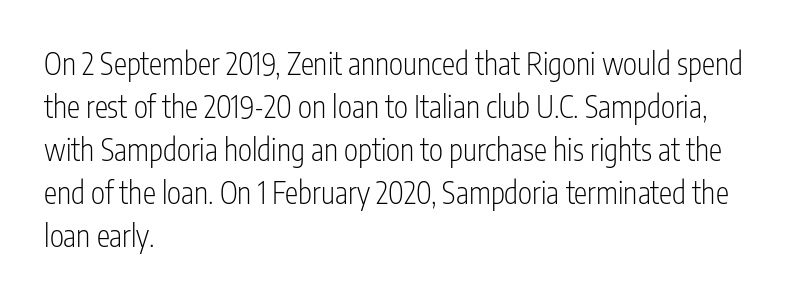
The image shows 30 px light, condensed sans-serif type, upright; set left-aligned, normal line spacing (1.43x), normal letter spacing, not underlined; low stroke contrast and a medium x-height.
